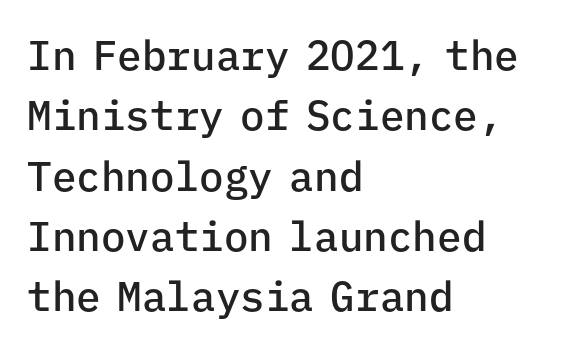
Q: Is the text bold? A: Semi-bold.
Q: Is the text italic (slanted)? A: No, it is upright.
Q: Is the typeface a serif or a sans-serif typeface? A: Sans-serif.
Q: Is the text underlined? A: No.
Q: How is the paragraph aligned? A: Left-aligned.
Q: Is the spacing between letters normal or unusually wide? A: Normal.
Q: Is the spacing between lines tight, normal or loose? A: Normal.
Q: Width (condensed, normal, or wide)? A: Normal.
Q: Stroke contrast? A: Low.
Q: x-height? A: Medium.
Q: Monospaced? A: Yes.
